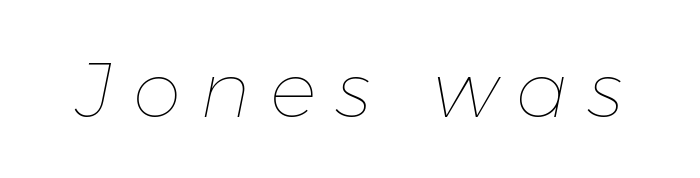
The image shows 78 px thin type, italic (leaning right); set unusually wide letter spacing (+0.25 em), not underlined; low stroke contrast and a medium x-height.
